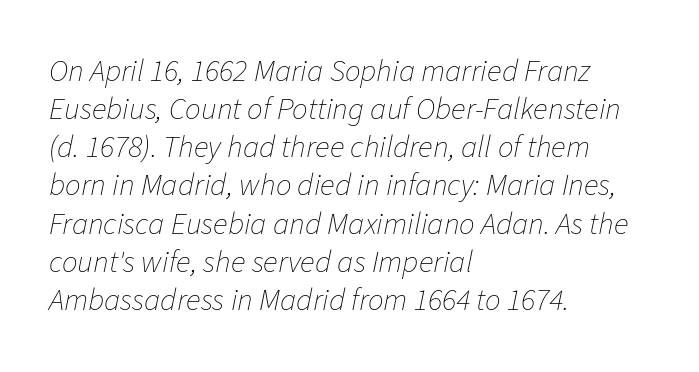
Bare-footed words on every line. Is this a fixed-width face? No — the glyphs have proportional, varying widths. Is this a heavy cut? Hardly; it is regular or lighter. Inter-character spacing is left at the font's built-in metrics. Where is the straight margin? On the left. The face used here has a pronounced slope to its letters.
